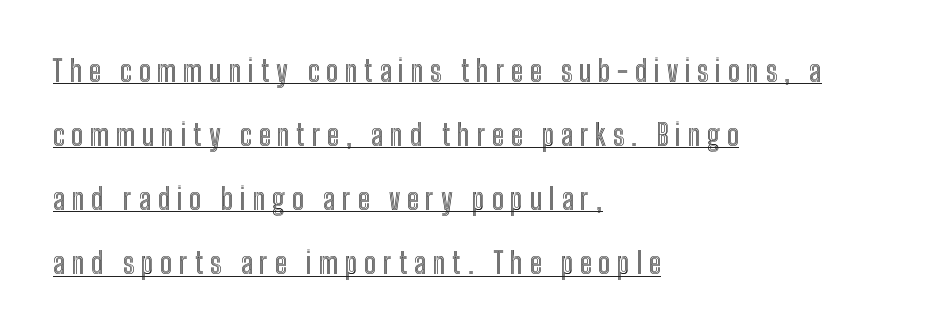
The image shows 29 px condensed type, upright; set left-aligned, loose line spacing (2.21x), unusually wide letter spacing (+0.23 em), underlined; a medium x-height.
